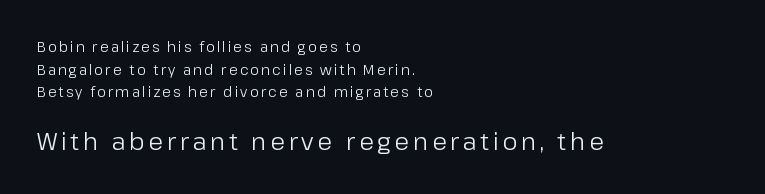
Q: Is the text bold? A: No.
Q: Is the text italic (slanted)? A: No, it is upright.
Q: Is the text underlined? A: No.
Q: How is the paragraph aligned? A: Left-aligned.
Q: Is the spacing between lines tight, normal or loose? A: Normal.
Q: Which block of text is set in a larger size, the first (top) or the second (bottom)? A: The second (bottom) one.
